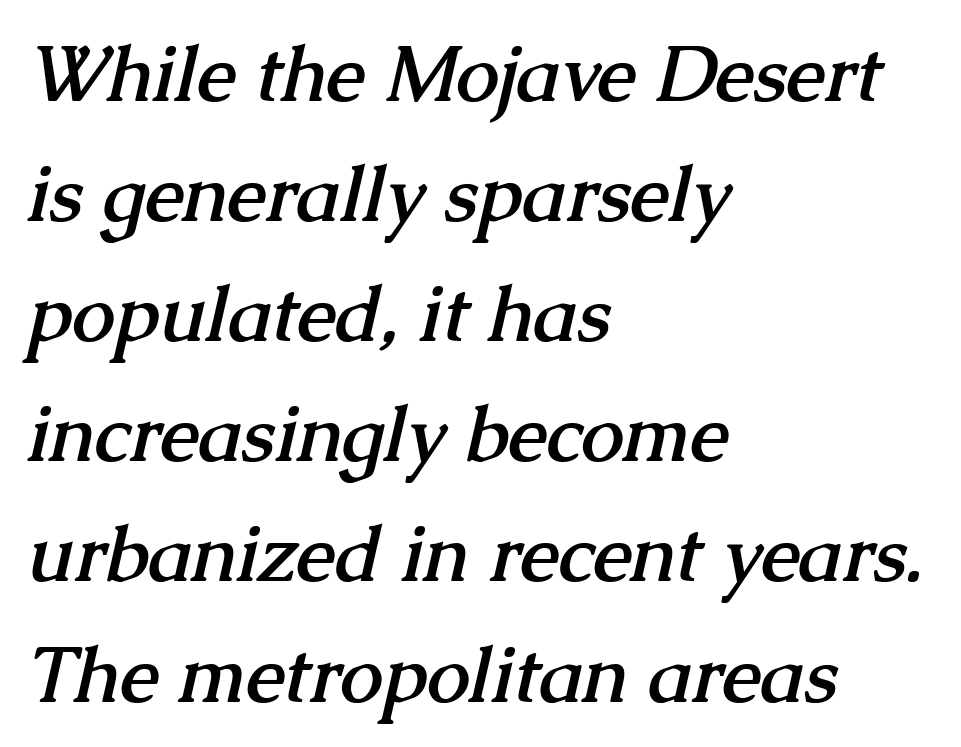
{"serif": "yes", "bold": "yes", "weight": "semibold", "width": "normal", "stroke_contrast": "medium", "x_height": "medium", "monospaced": "no", "underline": "no", "align": "left", "line_spacing": "normal", "line_spacing_ratio": 1.56, "letter_spacing": "normal", "letter_spacing_em": 0.0, "glyph_px": 77}
